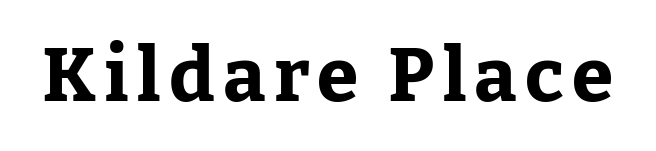
The image shows 75 px bold serif type, upright; set not underlined; low stroke contrast and a medium x-height.
